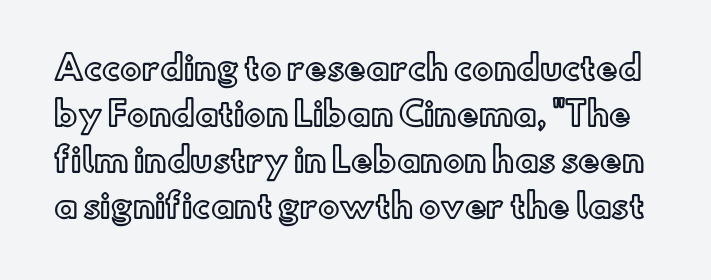
{"italic": "no", "width": "normal", "x_height": "small", "monospaced": "no", "underline": "no", "line_spacing": "normal", "line_spacing_ratio": 1.44, "letter_spacing": "normal", "letter_spacing_em": 0.0, "glyph_px": 32}
